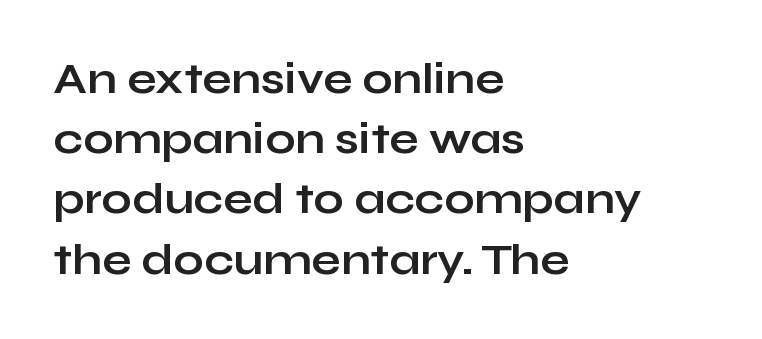
{"serif": "no", "italic": "no", "bold": "yes", "weight": "bold", "width": "wide", "stroke_contrast": "low", "x_height": "medium", "monospaced": "no", "underline": "no", "align": "left", "line_spacing": "normal", "line_spacing_ratio": 1.4, "letter_spacing": "normal", "letter_spacing_em": 0.0, "glyph_px": 43}
